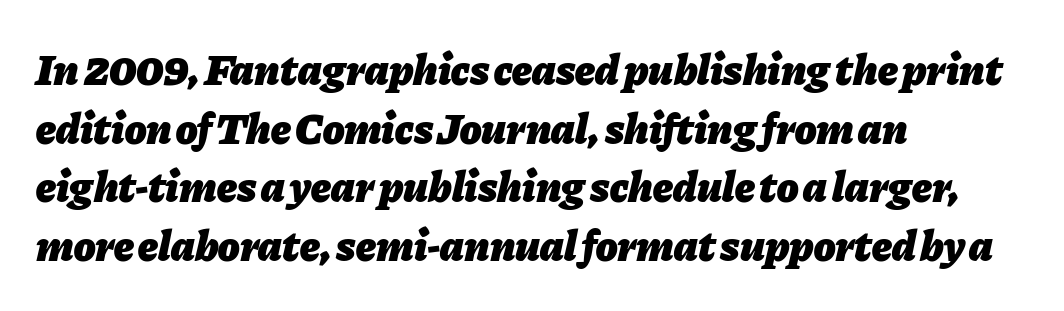
The strip under each line holds only bare page. One-word summary of the alignment: left. Character widths vary here, with narrow letters taking less room than wide ones. The axis of the letterforms is tilted away from vertical. Each new line begins a customary step beneath the previous one.
